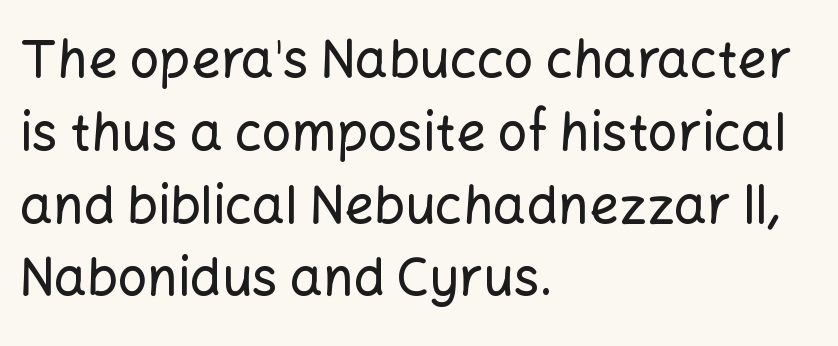
The designer left line spacing at the default. Stroke terminals: plain, sans-serif. This is roman type, the default non-slanted kind. The words here are not underlined. Line starts are locked; line ends wander. A typesetter would call this proportional, since set widths differ per character.
